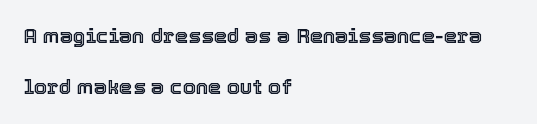
Q: Is the text italic (slanted)? A: No, it is upright.
Q: Is the text underlined? A: No.
Q: How is the paragraph aligned? A: Left-aligned.
Q: Is the spacing between letters normal or unusually wide? A: Normal.
Q: Is the spacing between lines tight, normal or loose? A: Loose.
